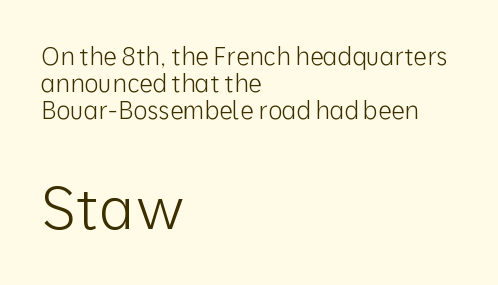
{"serif": "no", "italic": "no", "bold": "no", "weight": "light", "width": "normal", "stroke_contrast": "low", "x_height": "medium", "monospaced": "no", "underline": "no", "align": "left", "line_spacing": "tight", "line_spacing_ratio": 1.13, "letter_spacing": "normal", "letter_spacing_em": 0.0, "larger_block": "second", "size_ratio": 2.46, "glyph_px": 59}
